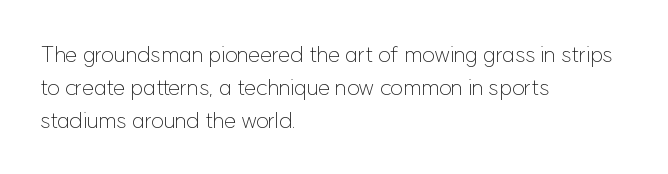
Q: Is the text bold? A: No.
Q: Is the text italic (slanted)? A: No, it is upright.
Q: Is the text underlined? A: No.
Q: How is the paragraph aligned? A: Left-aligned.
Q: Is the spacing between letters normal or unusually wide? A: Normal.
Q: Is the spacing between lines tight, normal or loose? A: Normal.
